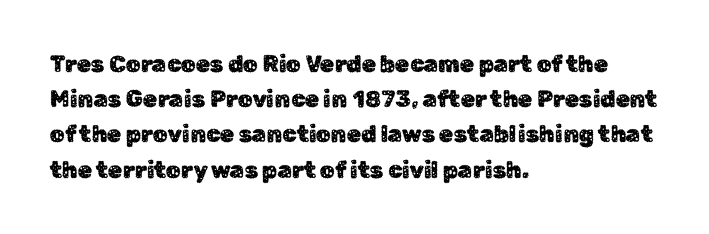
{"italic": "no", "underline": "no", "align": "left", "line_spacing": "normal", "line_spacing_ratio": 1.53, "letter_spacing": "normal", "letter_spacing_em": 0.0, "glyph_px": 23}
